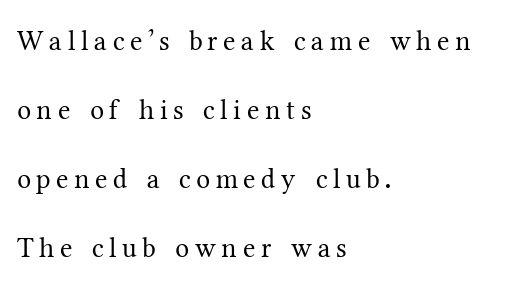
Q: Is the text bold? A: No.
Q: Is the text italic (slanted)? A: No, it is upright.
Q: Is the typeface a serif or a sans-serif typeface? A: Serif.
Q: Is the text underlined? A: No.
Q: How is the paragraph aligned? A: Left-aligned.
Q: Is the spacing between letters normal or unusually wide? A: Unusually wide.
Q: Is the spacing between lines tight, normal or loose? A: Loose.
Q: Width (condensed, normal, or wide)? A: Normal.
Q: Stroke contrast? A: Medium.
Q: x-height? A: Medium.
Q: Monospaced? A: No.
